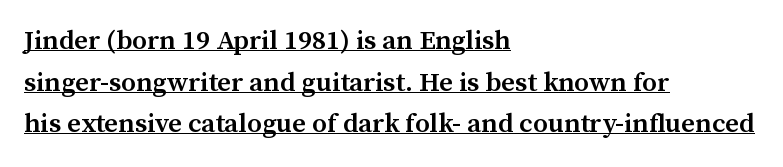
No extra tracking has been applied to these lines. The lettering holds an erect, upright posture throughout. Has an underline been added? It has. In terms of leading, this rendering sits right in the middle.
